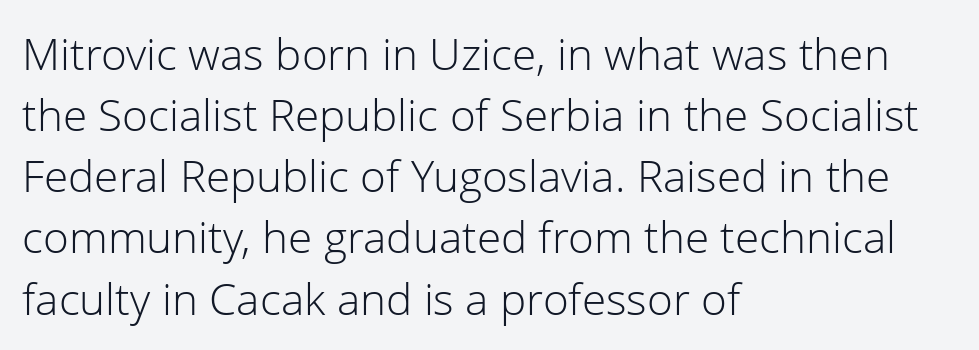
Q: Is the text bold? A: No.
Q: Is the text italic (slanted)? A: No, it is upright.
Q: Is the typeface a serif or a sans-serif typeface? A: Sans-serif.
Q: Is the text underlined? A: No.
Q: How is the paragraph aligned? A: Left-aligned.
Q: Is the spacing between letters normal or unusually wide? A: Normal.
Q: Is the spacing between lines tight, normal or loose? A: Normal.
Q: Width (condensed, normal, or wide)? A: Normal.
Q: Stroke contrast? A: Low.
Q: x-height? A: Medium.
Q: Monospaced? A: No.
